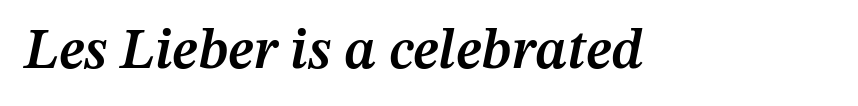
Q: Is the text bold? A: Semi-bold.
Q: Is the text italic (slanted)? A: Yes, it leans right by about 12 degrees.
Q: Is the text underlined? A: No.
Q: Is the spacing between letters normal or unusually wide? A: Normal.
Q: Width (condensed, normal, or wide)? A: Normal.
Q: Stroke contrast? A: Medium.
Q: x-height? A: Medium.
Q: Monospaced? A: No.
